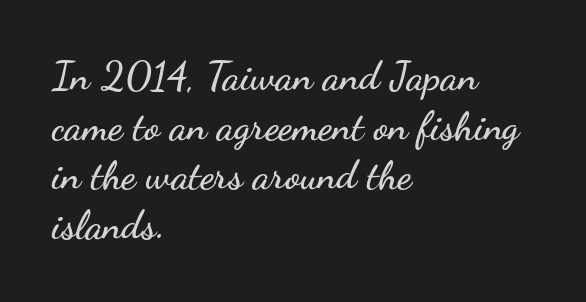
Q: Is the text italic (slanted)? A: Yes.
Q: Is the typeface a serif or a sans-serif typeface? A: Sans-serif.
Q: Is the text underlined? A: No.
Q: How is the paragraph aligned? A: Left-aligned.
Q: Is the spacing between letters normal or unusually wide? A: Normal.
Q: Width (condensed, normal, or wide)? A: Wide.
Q: Stroke contrast? A: Low.
Q: x-height? A: Small.
Q: Monospaced? A: No.
